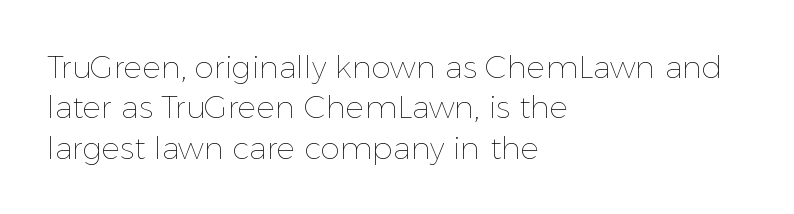
The image shows 31 px thin type, upright; set left-aligned, normal line spacing (1.3x), normal letter spacing, not underlined; a medium x-height.
